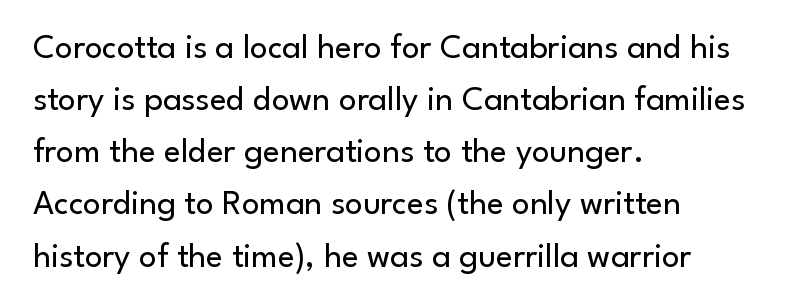
The image shows 35 px regular-weight sans-serif type, upright; set left-aligned, normal line spacing (1.49x), normal letter spacing, not underlined; low stroke contrast and a small x-height.
